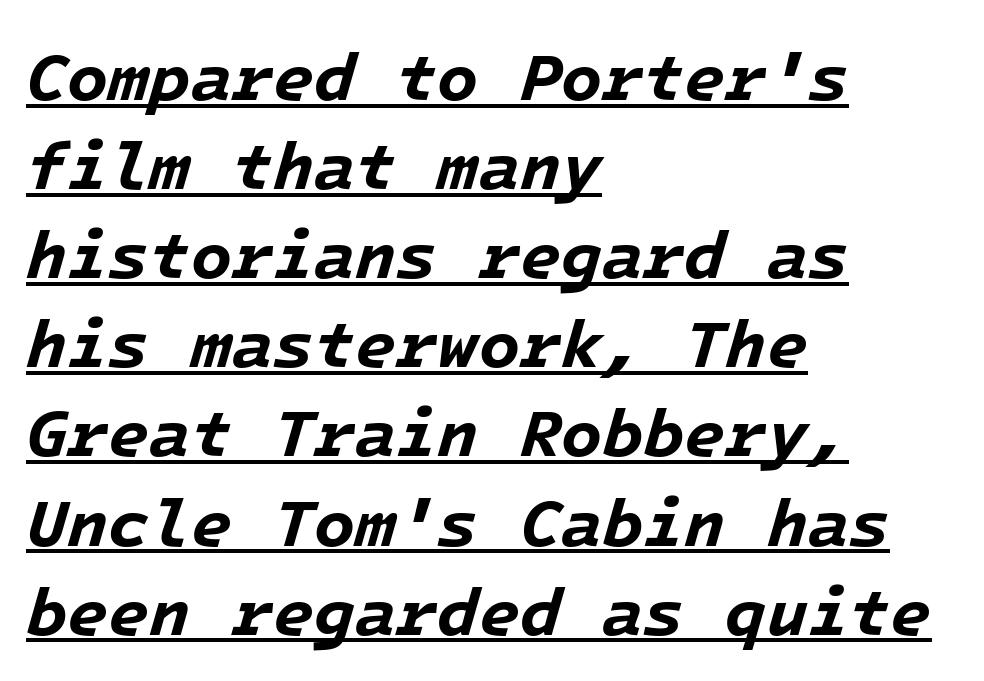
{"italic": "yes", "lean": "right", "slant_degrees": 16, "bold": "yes", "weight": "bold", "width": "normal", "stroke_contrast": "low", "x_height": "medium", "monospaced": "yes", "underline": "yes", "align": "left", "line_spacing": "normal", "line_spacing_ratio": 1.33, "letter_spacing": "normal", "letter_spacing_em": 0.0, "glyph_px": 67}
